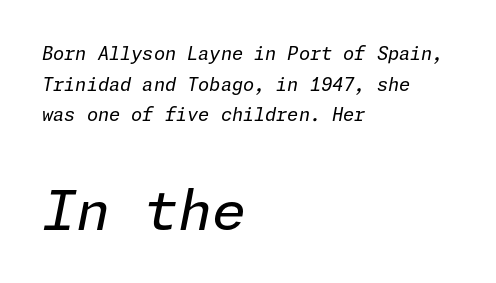
Q: Is the text bold? A: No.
Q: Is the text italic (slanted)? A: Yes, it leans right by about 11 degrees.
Q: Is the text underlined? A: No.
Q: How is the paragraph aligned? A: Left-aligned.
Q: Is the spacing between letters normal or unusually wide? A: Normal.
Q: Is the spacing between lines tight, normal or loose? A: Normal.
Q: Which block of text is set in a larger size, the first (top) or the second (bottom)? A: The second (bottom) one.
Q: Width (condensed, normal, or wide)? A: Normal.
Q: Stroke contrast? A: Low.
Q: x-height? A: Medium.
